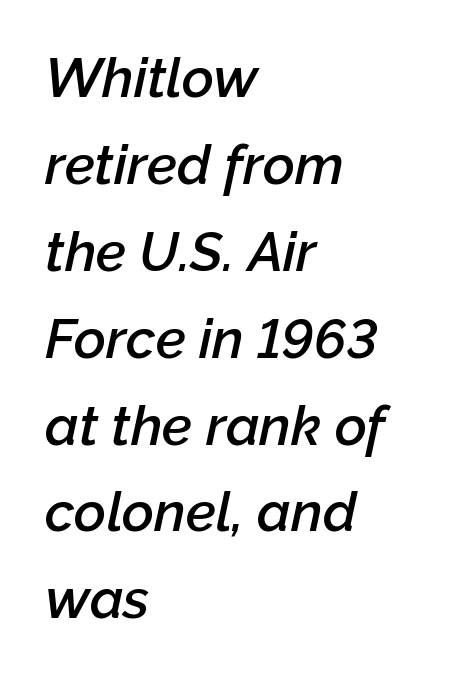
Character widths vary here, with narrow letters taking less room than wide ones. Anything drawn beneath the words? Only blank space. Baseline-to-baseline distance is the conventional proportion of letter height. The typesetter chose a ragged-right arrangement here. When letters slant like this, we call the style italic.
